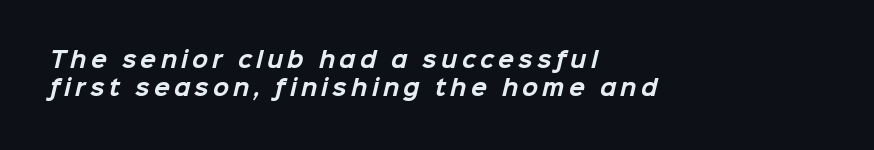
The image shows 21 px bold type; set left-aligned, normal line spacing (1.31x), unusually wide letter spacing (+0.2 em), not underlined.
